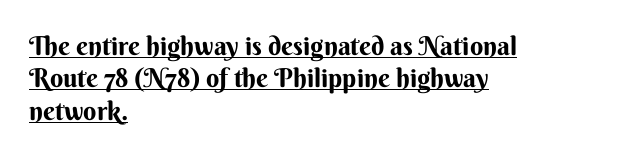
Q: Is the text bold? A: Yes.
Q: Is the text italic (slanted)? A: No, it is upright.
Q: Is the text underlined? A: Yes.
Q: How is the paragraph aligned? A: Left-aligned.
Q: Is the spacing between letters normal or unusually wide? A: Normal.
Q: Is the spacing between lines tight, normal or loose? A: Normal.
